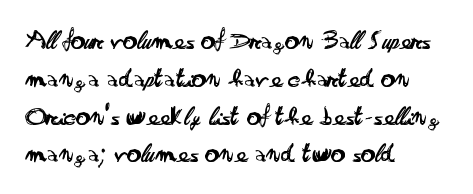
Ascenders rise straight up at ninety degrees. The font sits on the lighter half of the weight spectrum, regular included. The lines in this sample share a left origin and differ only in where they stop. Letter spacing: default.
